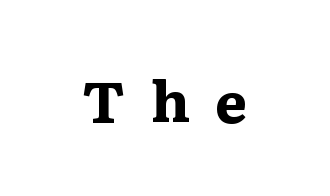
Spacing verdict: proportional, widths tailored to each character. Unmarked baselines from the first word to the last. The characters look thick and weighty, a clear bold. If you drew a line through each stem, it would be perfectly vertical. Characters follow at a spacing far wider than the type designer built in. Font category for this specimen: serif.
